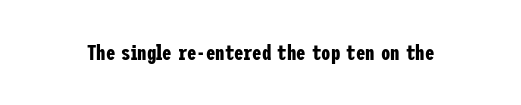
The letterforms sit shoulder to shoulder at normal distance. These lines were composed using upright roman letters. Check the space under the baseline: it is left empty. The sample has been set heavy, in full bold.
